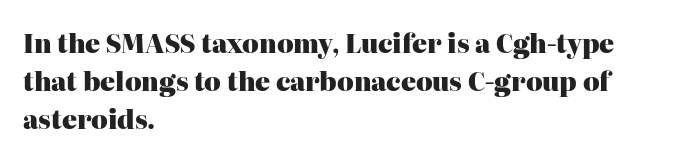
The image shows 25 px bold type, upright; set left-aligned, normal line spacing (1.53x), normal letter spacing, not underlined.
